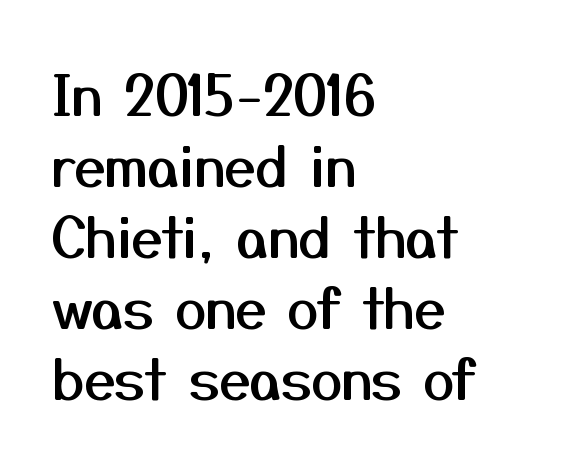
Teacher's note: observe the even left margin — that is flush-left alignment. This sample has the flowing, uneven cadence of proportional lettering. Note: no serifs on the glyphs. Inter-character spacing is left at the font's built-in metrics.
